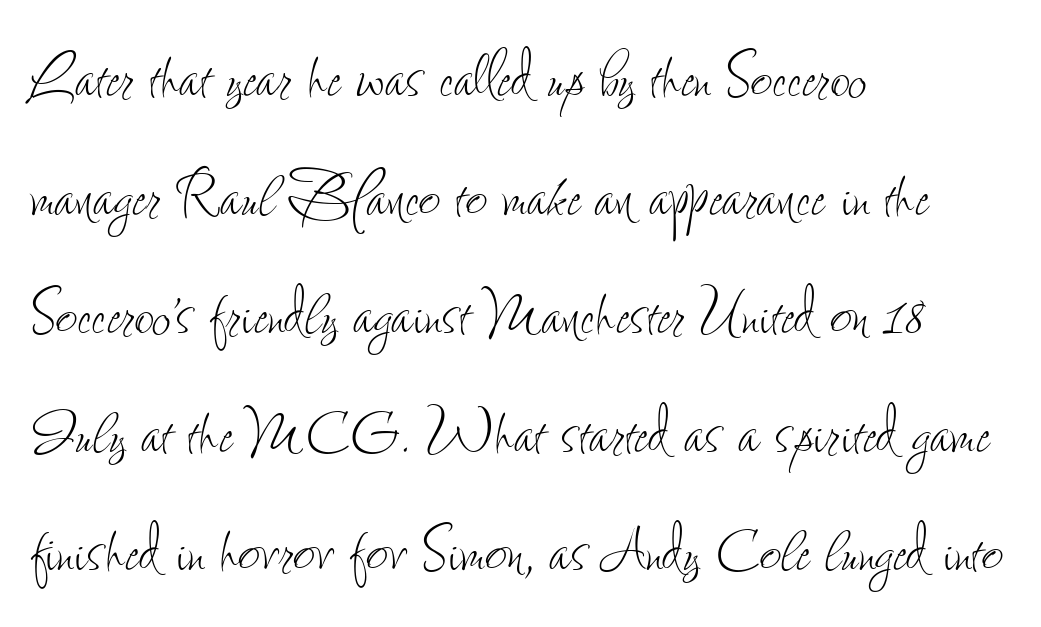
The image shows 76 px thin, condensed type; set left-aligned, normal line spacing (1.56x), normal letter spacing, not underlined; low stroke contrast and a small x-height.
